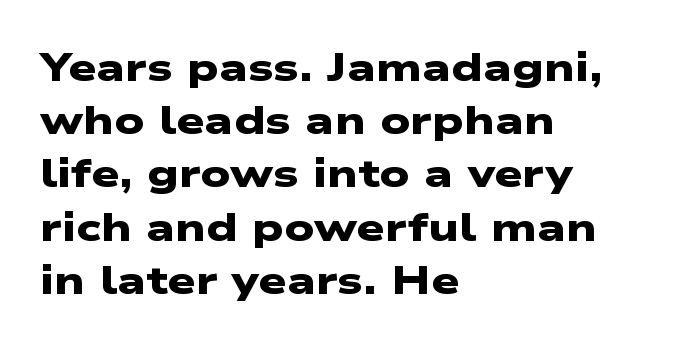
{"serif": "no", "bold": "yes", "weight": "heavy", "width": "wide", "stroke_contrast": "low", "x_height": "medium", "monospaced": "no", "underline": "no", "align": "left", "line_spacing": "normal", "line_spacing_ratio": 1.33, "letter_spacing": "normal", "letter_spacing_em": 0.0, "glyph_px": 40}
